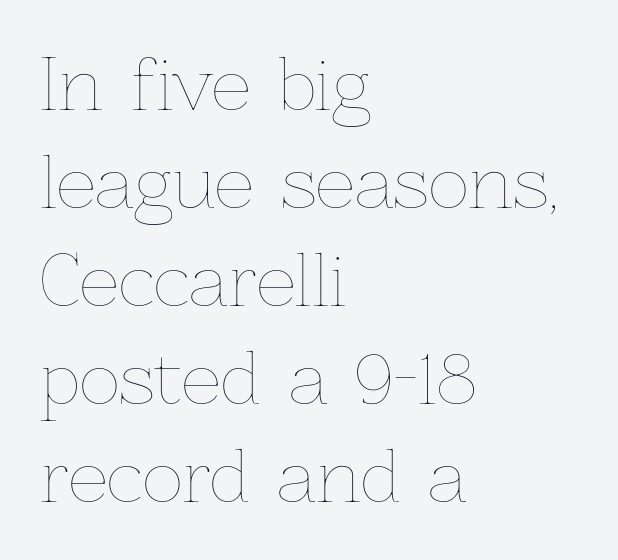
The image shows 70 px thin type, upright; set left-aligned, normal line spacing (1.4x), normal letter spacing, not underlined; low stroke contrast and a medium x-height.
